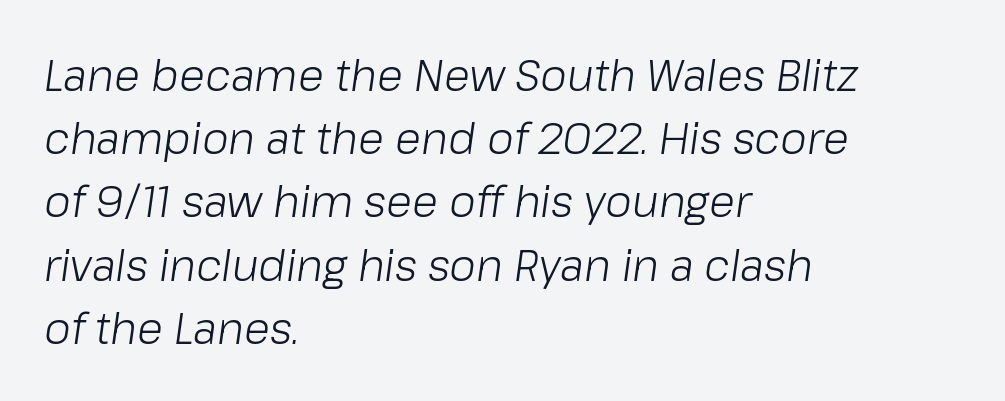
Q: Is the text bold? A: No.
Q: Is the text italic (slanted)? A: Yes, it leans right by about 8 degrees.
Q: Is the text underlined? A: No.
Q: How is the paragraph aligned? A: Left-aligned.
Q: Is the spacing between letters normal or unusually wide? A: Normal.
Q: Is the spacing between lines tight, normal or loose? A: Normal.
Q: Width (condensed, normal, or wide)? A: Normal.
Q: Stroke contrast? A: Low.
Q: x-height? A: Medium.
Q: Monospaced? A: No.
